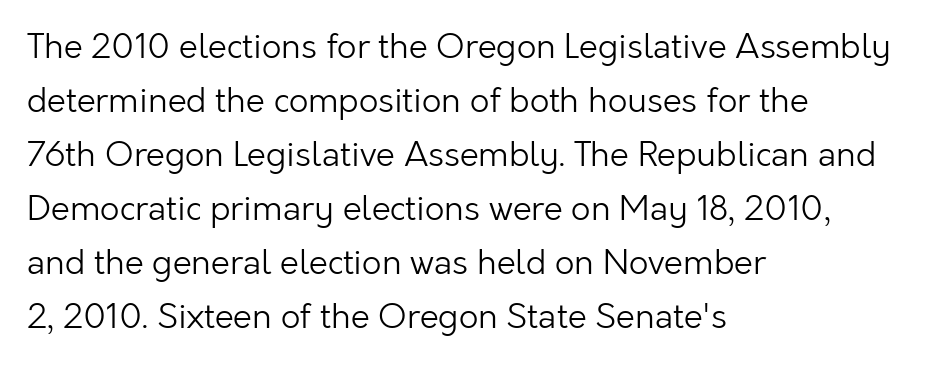
Line spacing here is normal. In CSS terms this would be text-align: left. Type without underlining. Nothing sits at the stroke ends, so this counts as sans-serif. The letters advance in unequal steps, a hallmark of proportional type. On a weight scale, this lands at 450 or below.
